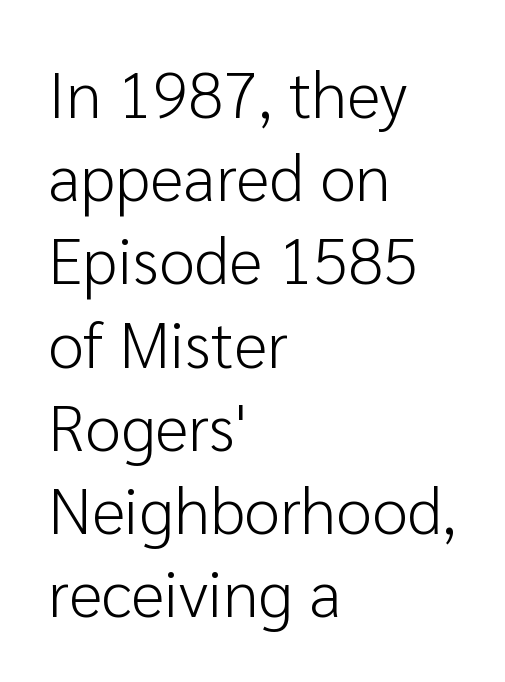
Horizontal alignment here is leftward, the default for most running prose. Is this a fixed-width face? No — the glyphs have proportional, varying widths. A quiet, ordinary-to-light weight characterises the typeface. It's the straight-up-and-down kind of type. The baseline area is clear. The horizontal fit of the characters is conventional and even.
